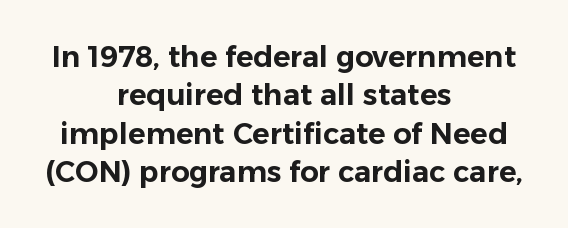
Underlining? Definitely not there. Nobody touched the tracking dial on this one. Is this a fixed-width face? No — the glyphs have proportional, varying widths. The space between consecutive lines is moderate. Italic: no, the glyphs are upright roman. Each line is balanced around a shared central axis.
